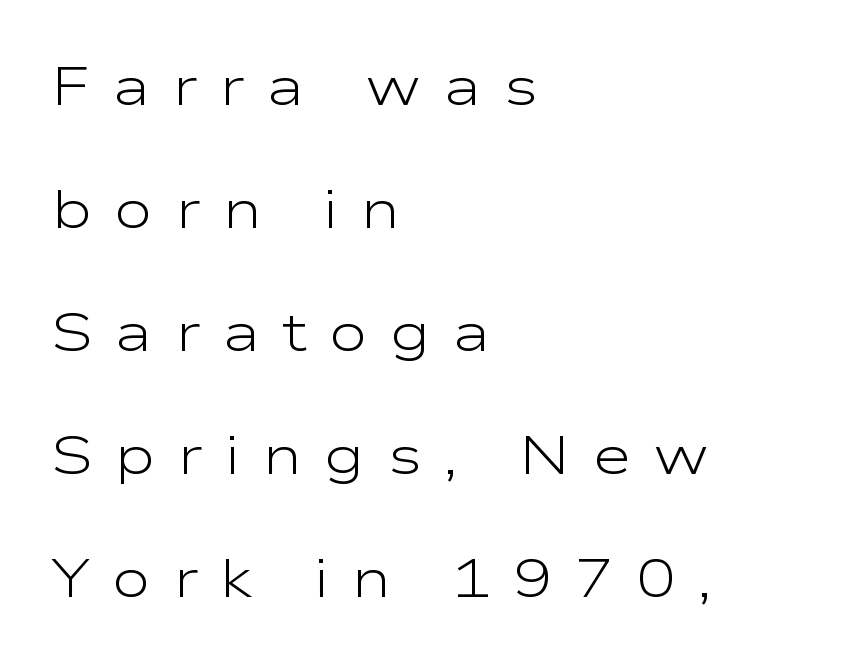
Q: Is the text bold? A: No.
Q: Is the text italic (slanted)? A: No, it is upright.
Q: Is the typeface a serif or a sans-serif typeface? A: Sans-serif.
Q: Is the text underlined? A: No.
Q: How is the paragraph aligned? A: Left-aligned.
Q: Is the spacing between letters normal or unusually wide? A: Unusually wide.
Q: Is the spacing between lines tight, normal or loose? A: Loose.
Q: Width (condensed, normal, or wide)? A: Wide.
Q: Stroke contrast? A: Low.
Q: x-height? A: Medium.
Q: Monospaced? A: No.
